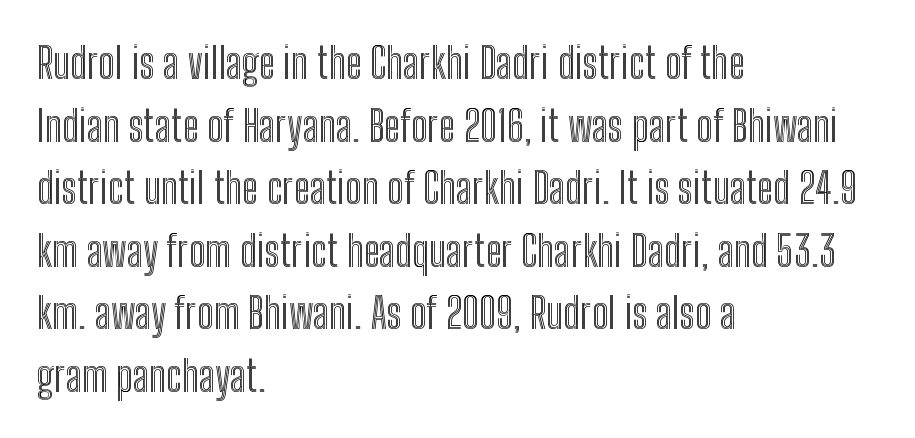
The typesetter chose a ragged-right arrangement here. The passage shown is typed in a proportional face where columns would drift. Vertical strokes here are truly vertical. The foot of each line stays bare and open. A normal amount of white space separates one row of letters from the next. There is no visible air inserted between adjacent glyphs.
